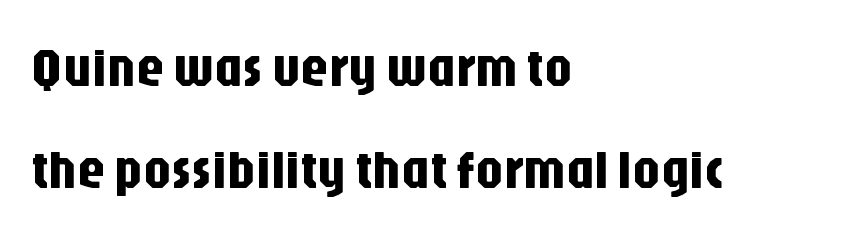
Q: Is the text italic (slanted)? A: No, it is upright.
Q: Is the typeface a serif or a sans-serif typeface? A: Sans-serif.
Q: Is the text underlined? A: No.
Q: How is the paragraph aligned? A: Left-aligned.
Q: Is the spacing between letters normal or unusually wide? A: Normal.
Q: Width (condensed, normal, or wide)? A: Condensed.
Q: Stroke contrast? A: Low.
Q: x-height? A: Large.
Q: Monospaced? A: No.
